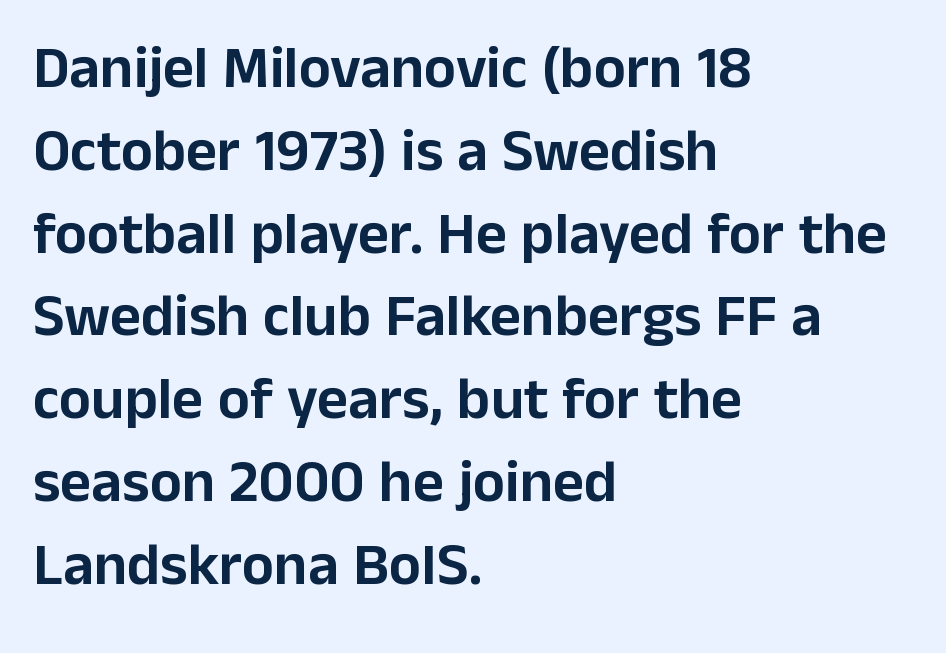
The image shows 60 px sans-serif type, upright; set left-aligned, normal line spacing (1.38x), normal letter spacing, not underlined; low stroke contrast and a medium x-height.
